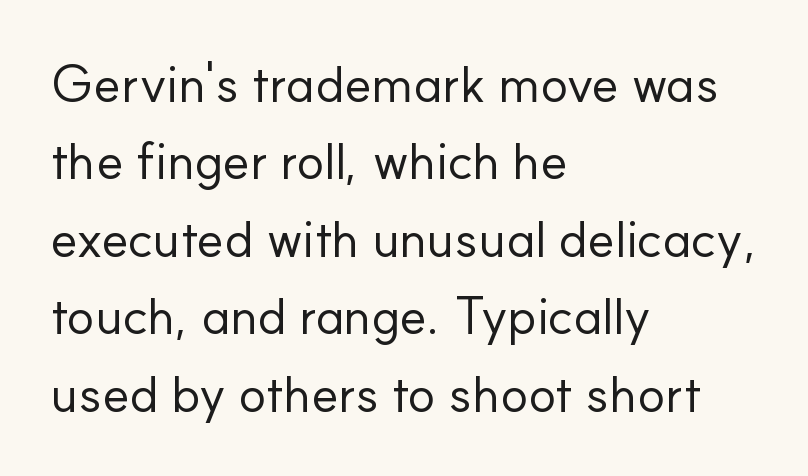
The image shows 52 px regular-weight sans-serif type, upright; set left-aligned, normal line spacing (1.49x), normal letter spacing, not underlined; low stroke contrast and a small x-height.
